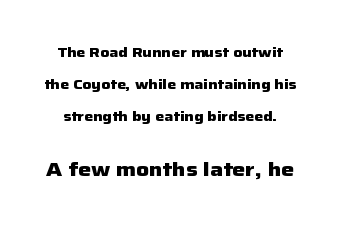
{"italic": "no", "bold": "yes", "underline": "no", "line_spacing": "loose", "line_spacing_ratio": 2.28, "letter_spacing": "normal", "letter_spacing_em": 0.0, "larger_block": "second", "size_ratio": 1.43, "glyph_px": 20}
